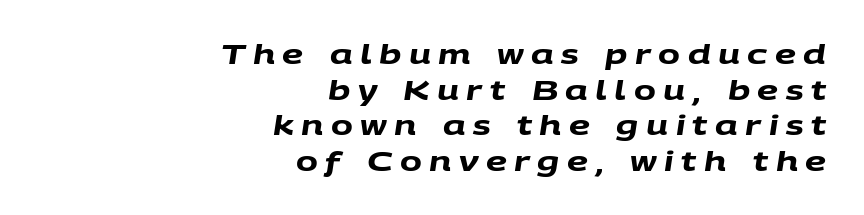
Q: Is the text bold? A: Yes.
Q: Is the text underlined? A: No.
Q: How is the paragraph aligned? A: Right-aligned.
Q: Is the spacing between letters normal or unusually wide? A: Unusually wide.
Q: Is the spacing between lines tight, normal or loose? A: Normal.
